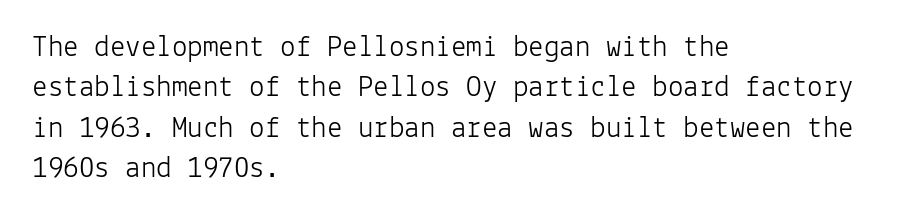
The image shows 31 px light sans-serif type, upright, monospaced; set left-aligned, normal line spacing (1.3x), normal letter spacing, not underlined; low stroke contrast and a medium x-height.
